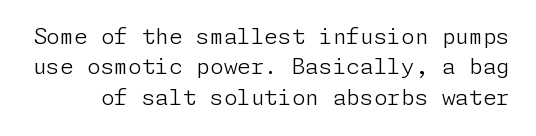
The image shows 22 px text type, upright; set normal line spacing (1.38x), normal letter spacing, not underlined.
